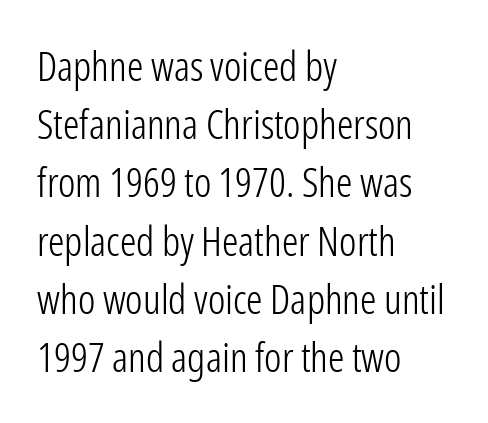
{"serif": "no", "italic": "no", "bold": "no", "weight": "light", "width": "condensed", "stroke_contrast": "low", "x_height": "medium", "monospaced": "no", "underline": "no", "align": "left", "line_spacing": "normal", "line_spacing_ratio": 1.42, "letter_spacing": "normal", "letter_spacing_em": 0.0, "glyph_px": 41}
